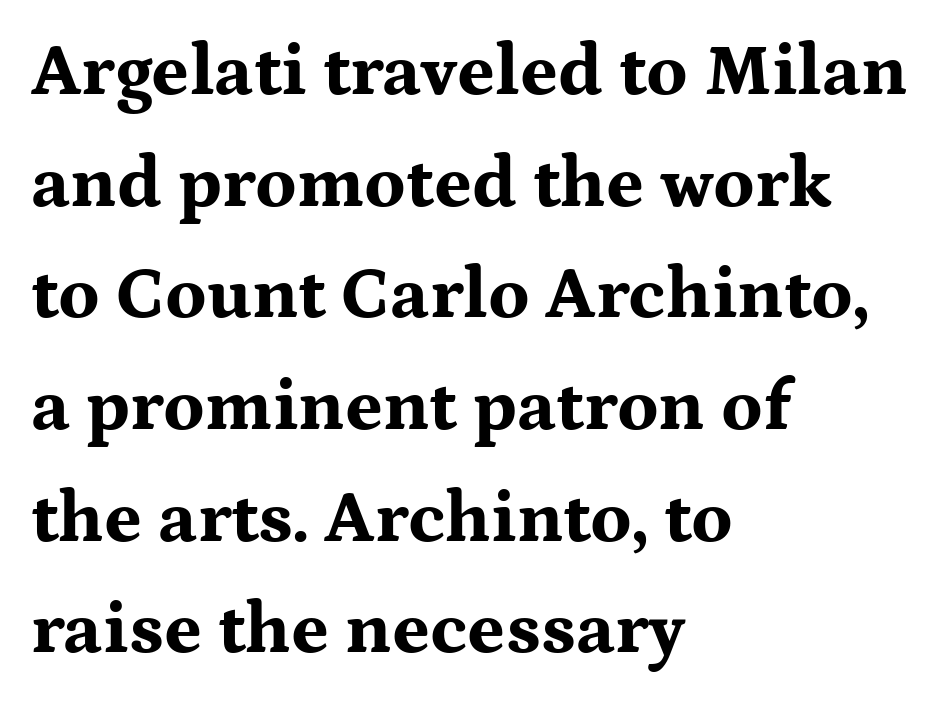
Each row of text sits above clean, open space. Spacing between characters is what you'd get straight out of the box. It's the straight-up-and-down kind of type. A typesetter would call this proportional, since set widths differ per character. Compared with an ordinary text face, these strokes are far heavier — a full bold.
